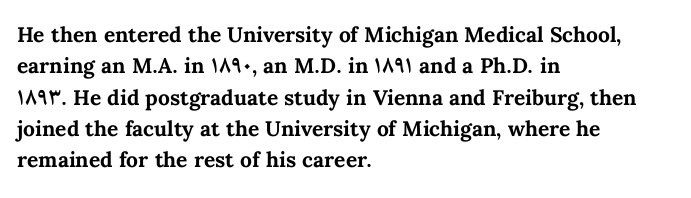
{"italic": "no", "bold": "yes", "underline": "no", "align": "left", "line_spacing": "normal", "line_spacing_ratio": 1.49, "letter_spacing": "normal", "letter_spacing_em": 0.0, "glyph_px": 21}
